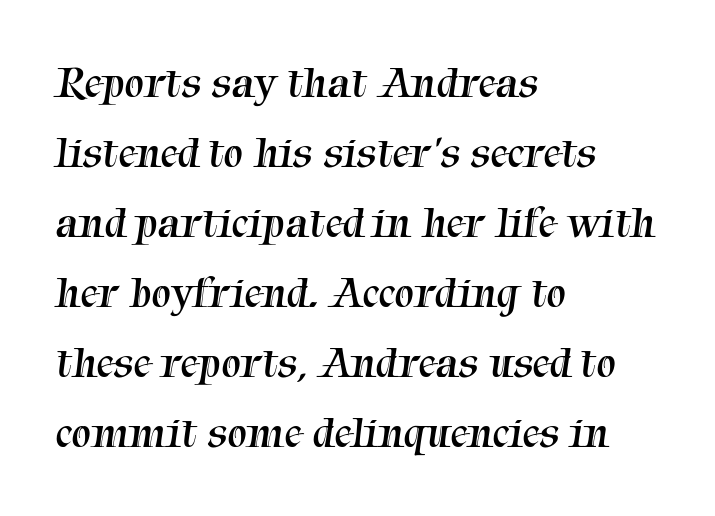
Q: Is the text bold? A: No.
Q: Is the typeface a serif or a sans-serif typeface? A: Serif.
Q: Is the text underlined? A: No.
Q: How is the paragraph aligned? A: Left-aligned.
Q: Is the spacing between letters normal or unusually wide? A: Normal.
Q: Is the spacing between lines tight, normal or loose? A: Normal.
Q: Width (condensed, normal, or wide)? A: Normal.
Q: Stroke contrast? A: Medium.
Q: x-height? A: Medium.
Q: Monospaced? A: No.
